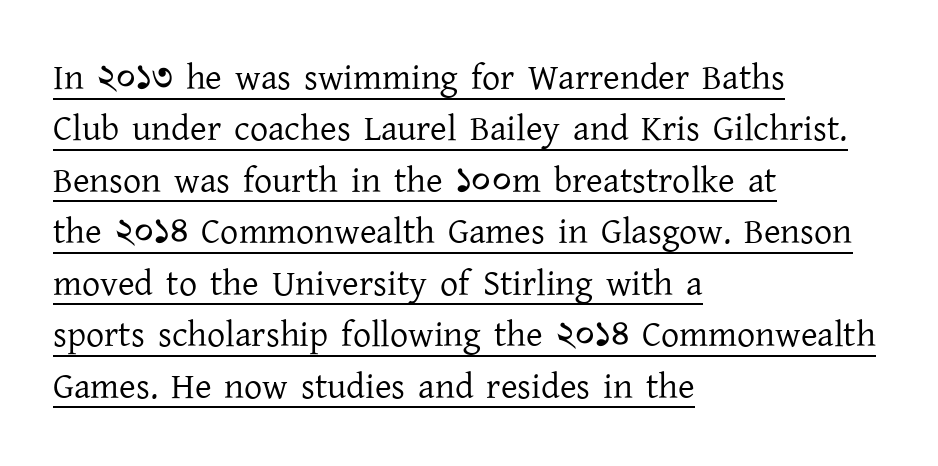
{"serif": "yes", "italic": "no", "bold": "no", "weight": "regular", "width": "normal", "stroke_contrast": "low", "x_height": "medium", "monospaced": "no", "underline": "yes", "align": "left", "line_spacing": "normal", "line_spacing_ratio": 1.43, "letter_spacing": "normal", "letter_spacing_em": 0.0, "glyph_px": 36}
